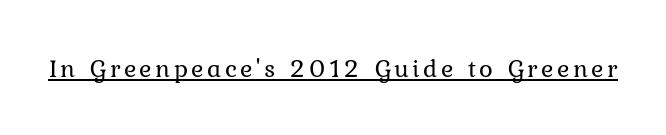
Notice how a bar underscores the lettering throughout. This is not heavy type; no bold has been used. The font's upright variant was chosen for this text.
